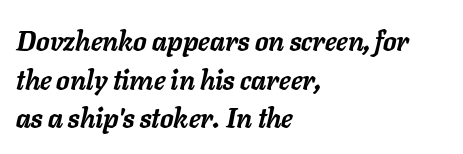
{"italic": "yes", "lean": "right", "slant_degrees": 11, "bold": "yes", "underline": "no", "align": "left", "line_spacing": "normal", "line_spacing_ratio": 1.43, "letter_spacing": "normal", "letter_spacing_em": 0.0, "glyph_px": 27}
